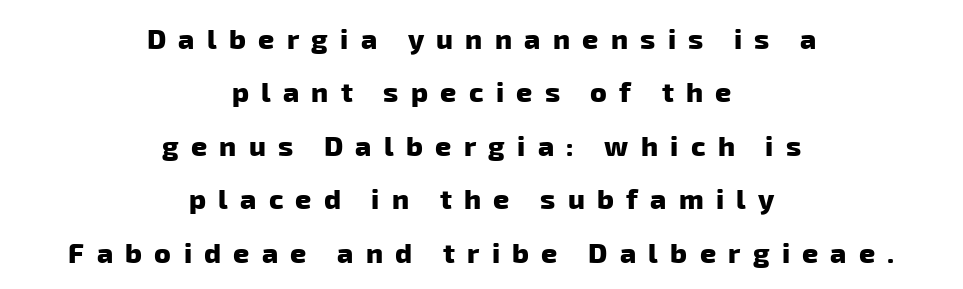
The characters display no serif detailing; their extremities are plain. A student would call this center alignment; a typographer would say set centered. Glance below the letters and you will spot only blank space. Honestly, the letter spacing is so wide it's the main thing you notice. The rendering uses a large line-height, opening up the rows. Students, this is bold: see how much ink each stroke carries.
